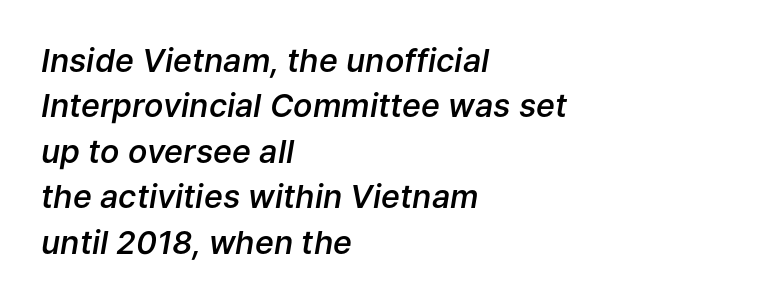
The image shows 32 px semibold type, italic (leaning right); set left-aligned, normal line spacing (1.42x), normal letter spacing, not underlined; low stroke contrast and a medium x-height.
